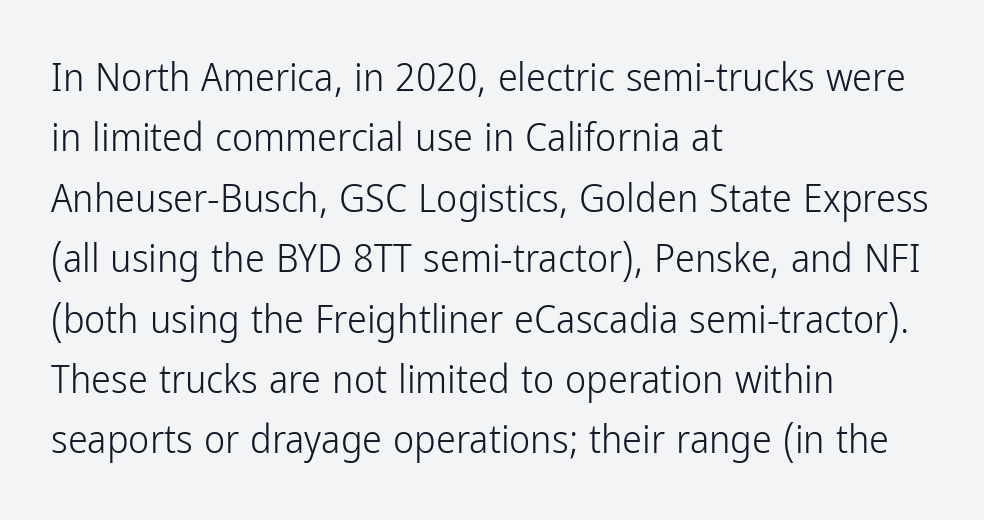
A typesetter would label this face a sans. Stems here are at most as thick as an everyday book face. Posture: vertical. A clean baseline with only descenders dipping below it. Normally led — the rows are evenly, conventionally spaced. Tracking here is standard; glyphs follow each other at the usual distance.
